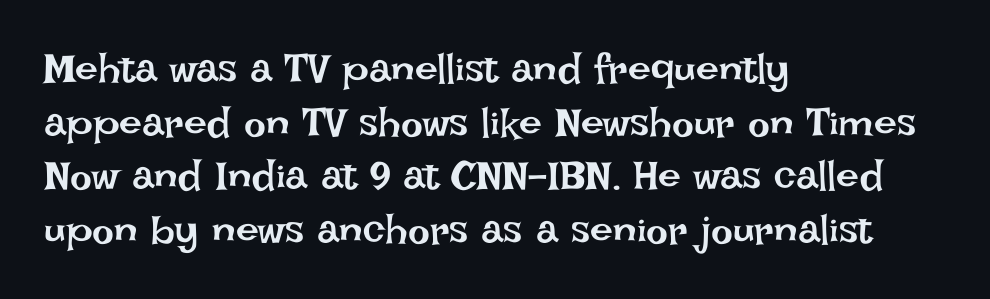
Q: Is the text bold? A: No.
Q: Is the text italic (slanted)? A: No, it is upright.
Q: Is the text underlined? A: No.
Q: How is the paragraph aligned? A: Left-aligned.
Q: Is the spacing between letters normal or unusually wide? A: Normal.
Q: Is the spacing between lines tight, normal or loose? A: Normal.
Q: Width (condensed, normal, or wide)? A: Normal.
Q: Stroke contrast? A: Low.
Q: x-height? A: Large.
Q: Monospaced? A: No.
